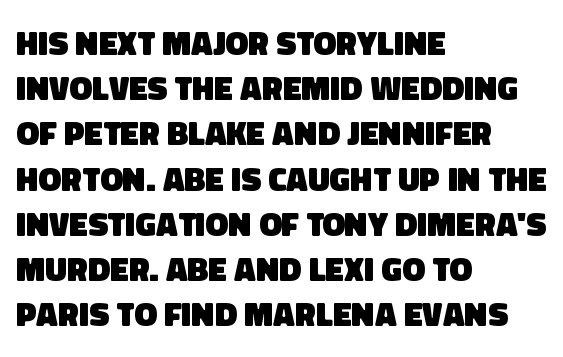
{"serif": "no", "bold": "yes", "weight": "heavy", "width": "normal", "stroke_contrast": "low", "x_height": "large", "monospaced": "no", "underline": "no", "align": "left", "line_spacing": "normal", "line_spacing_ratio": 1.33, "letter_spacing": "normal", "letter_spacing_em": 0.0, "glyph_px": 34}
